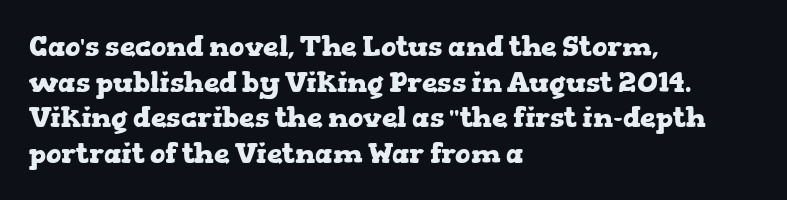
The gap between lines stays unmarked. Ascenders rise straight up at ninety degrees. The line-height multiplier appears to be the usual default. Looks like regular typesetting: each glyph gets only the width it needs.
